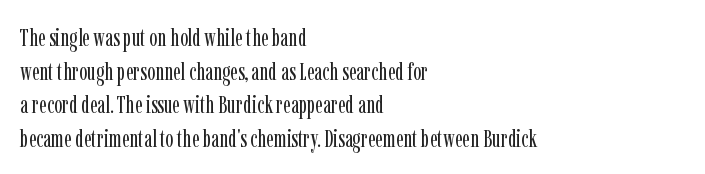
Does the copy run flush right? No — it runs flush left. Does extra space separate the letters? No, they use regular spacing. The letters look calm and open, with moderate or lighter stems. Beneath every word, the page is bare. Normally led — the rows are evenly, conventionally spaced.
